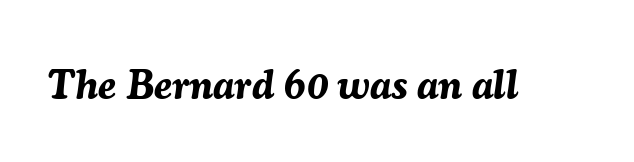
The image shows 41 px bold type, italic (leaning right); set normal letter spacing, not underlined; medium stroke contrast and a medium x-height.
